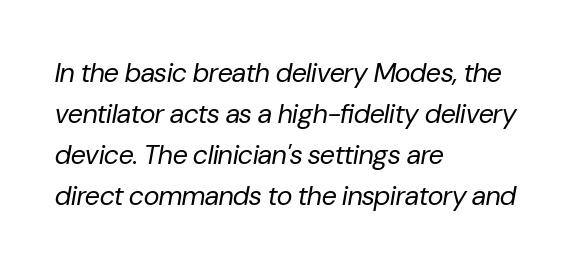
Q: Is the text bold? A: No.
Q: Is the text italic (slanted)? A: Yes, it leans right by about 10 degrees.
Q: Is the text underlined? A: No.
Q: How is the paragraph aligned? A: Left-aligned.
Q: Is the spacing between letters normal or unusually wide? A: Normal.
Q: Is the spacing between lines tight, normal or loose? A: Normal.
